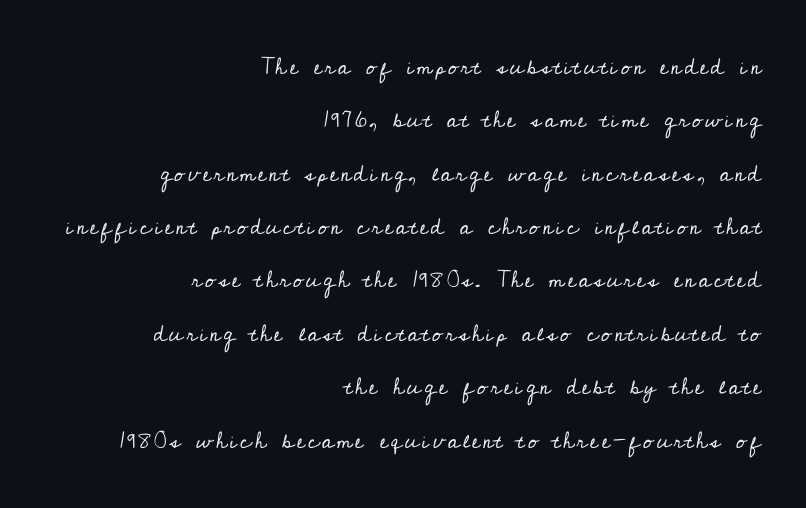
{"bold": "no", "underline": "no", "align": "right", "line_spacing": "loose", "line_spacing_ratio": 2.32, "glyph_px": 23}
